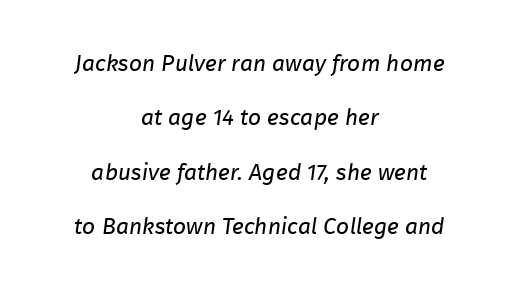
Q: Is the text bold? A: No.
Q: Is the text underlined? A: No.
Q: How is the paragraph aligned? A: Centered.
Q: Is the spacing between letters normal or unusually wide? A: Normal.
Q: Is the spacing between lines tight, normal or loose? A: Loose.
